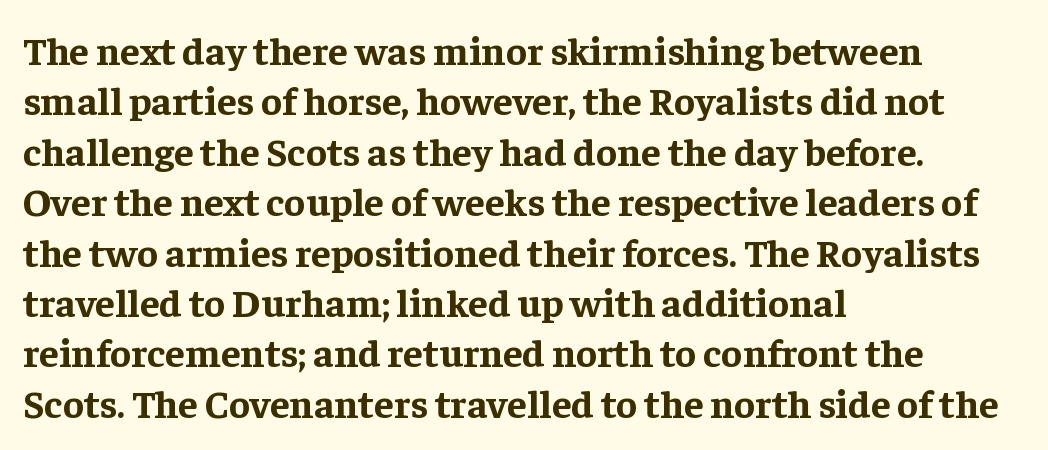
Q: Is the text bold? A: Yes.
Q: Is the text italic (slanted)? A: No, it is upright.
Q: Is the typeface a serif or a sans-serif typeface? A: Serif.
Q: Is the text underlined? A: No.
Q: How is the paragraph aligned? A: Left-aligned.
Q: Is the spacing between letters normal or unusually wide? A: Normal.
Q: Is the spacing between lines tight, normal or loose? A: Normal.
Q: Width (condensed, normal, or wide)? A: Normal.
Q: Stroke contrast? A: Low.
Q: x-height? A: Medium.
Q: Monospaced? A: No.
